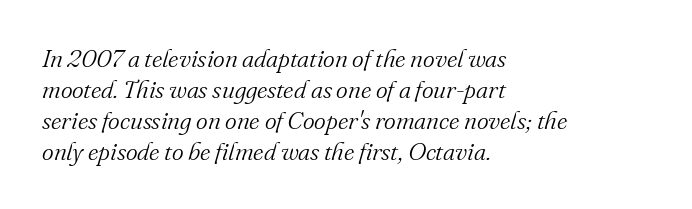
The image shows 25 px text type, italic (leaning right); set left-aligned, line spacing 1.24x, normal letter spacing, not underlined.
